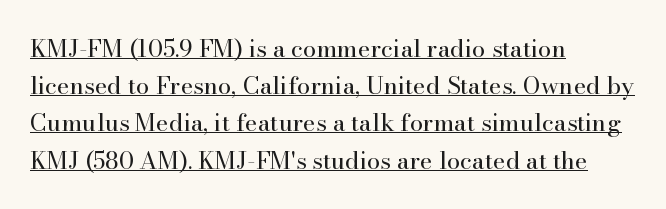
The image shows 24 px text type, upright; set left-aligned, normal line spacing (1.55x), normal letter spacing, underlined.
